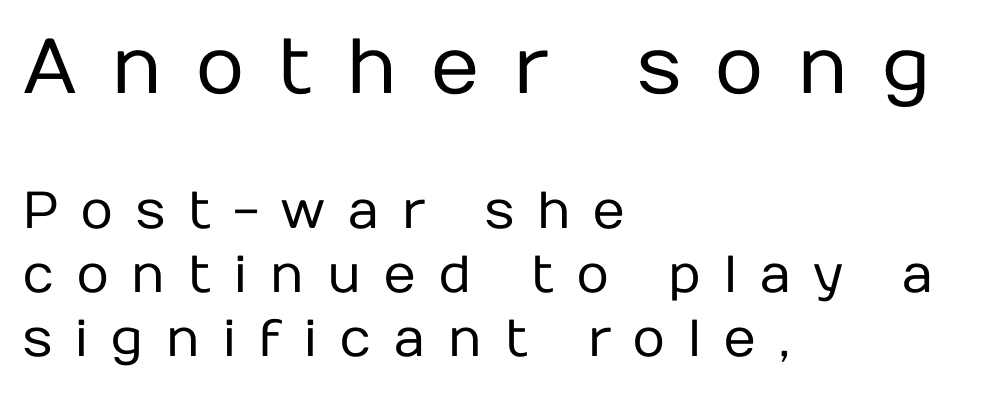
The image shows 78 px regular-weight sans-serif type, upright; set left-aligned, line spacing 1.23x, unusually wide letter spacing (+0.41 em), not underlined; the first (top) block is 1.5x larger; low stroke contrast and a medium x-height.
